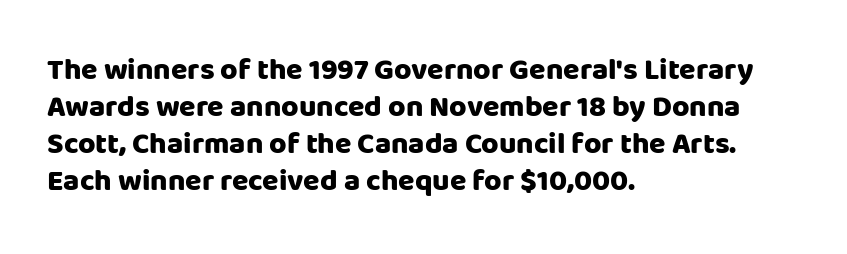
Q: Is the text bold? A: Yes.
Q: Is the text italic (slanted)? A: No, it is upright.
Q: Is the typeface a serif or a sans-serif typeface? A: Sans-serif.
Q: Is the text underlined? A: No.
Q: How is the paragraph aligned? A: Left-aligned.
Q: Is the spacing between letters normal or unusually wide? A: Normal.
Q: Width (condensed, normal, or wide)? A: Normal.
Q: Stroke contrast? A: Low.
Q: x-height? A: Large.
Q: Monospaced? A: No.
